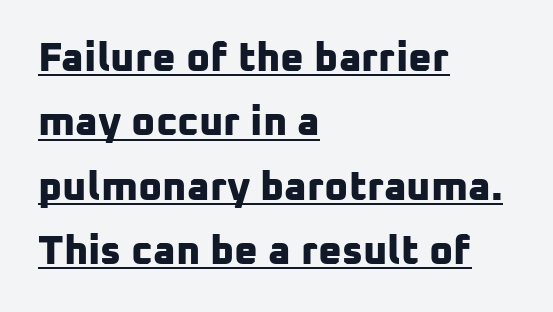
{"serif": "no", "bold": "yes", "weight": "bold", "width": "normal", "stroke_contrast": "low", "x_height": "medium", "monospaced": "no", "underline": "yes", "align": "left", "line_spacing": "normal", "line_spacing_ratio": 1.57, "letter_spacing": "normal", "letter_spacing_em": 0.0, "glyph_px": 41}
